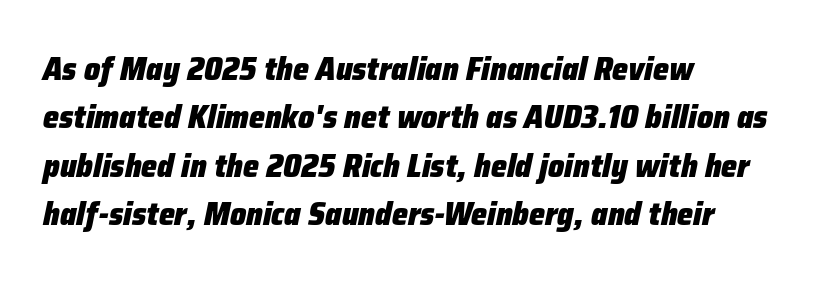
This sample is left-justified, so line endings fall wherever the words run out. Each word holds together tightly as a unit, with standard inter-letter gaps. You could not count columns in this text — the font is proportionally spaced. Rows of type keep a routine distance in the vertical direction. No word sits above an underline. As a designer I'd log this as weight 700, bold.
